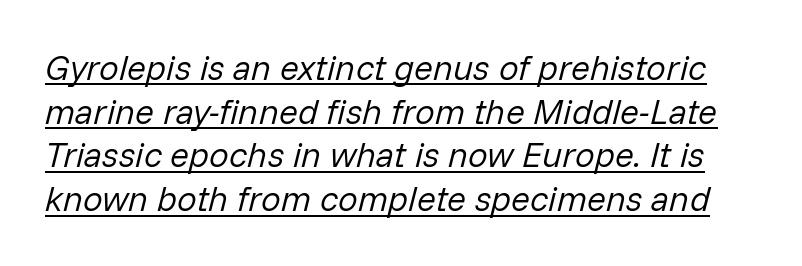
The image shows 35 px regular-weight type, italic (leaning right); set normal line spacing (1.25x), normal letter spacing, underlined; low stroke contrast and a medium x-height.
